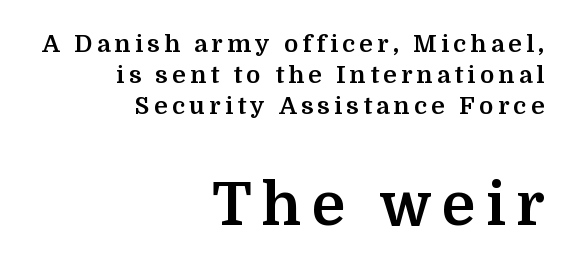
{"serif": "yes", "italic": "no", "bold": "yes", "weight": "bold", "width": "normal", "stroke_contrast": "medium", "x_height": "medium", "monospaced": "no", "underline": "no", "align": "right", "line_spacing": "normal", "line_spacing_ratio": 1.3, "larger_block": "second", "size_ratio": 2.46, "glyph_px": 59}
